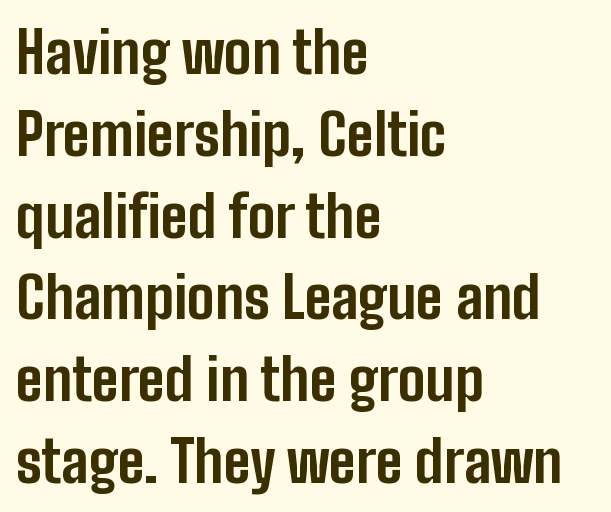
The image shows 58 px bold, condensed sans-serif type, upright; set left-aligned, normal line spacing (1.41x), normal letter spacing, not underlined; low stroke contrast and a medium x-height.
